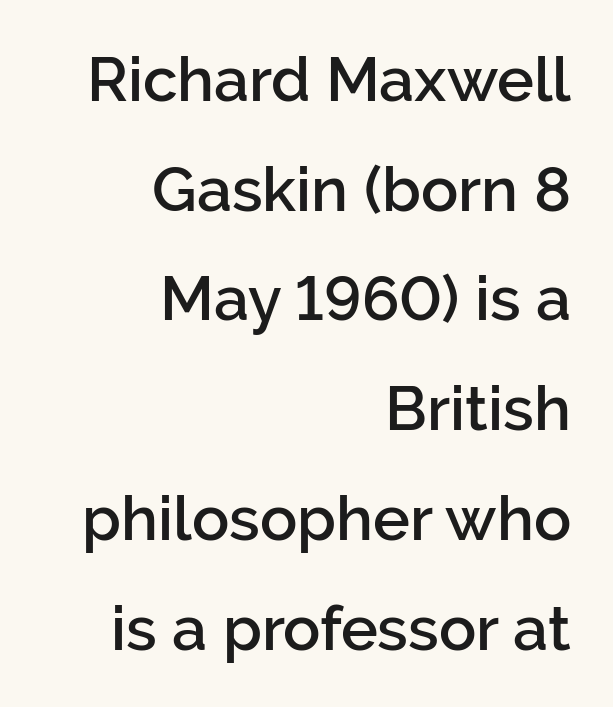
{"serif": "no", "italic": "no", "bold": "semi", "weight": "semibold", "width": "normal", "stroke_contrast": "low", "x_height": "medium", "monospaced": "no", "underline": "no", "align": "right", "line_spacing_ratio": 1.77, "letter_spacing": "normal", "letter_spacing_em": 0.0, "glyph_px": 62}
